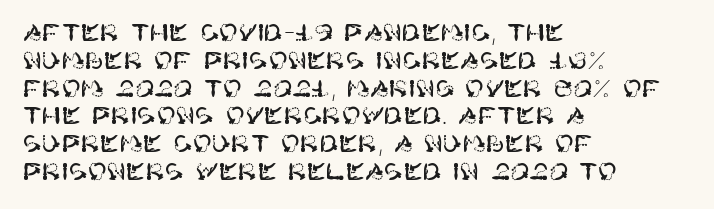
Here the glyphs are tracked normally, forming tight word shapes. The specimen omits any rule beneath the text block's lines. Vertical strokes here are truly vertical. The lines in this sample share a left origin and differ only in where they stop.
